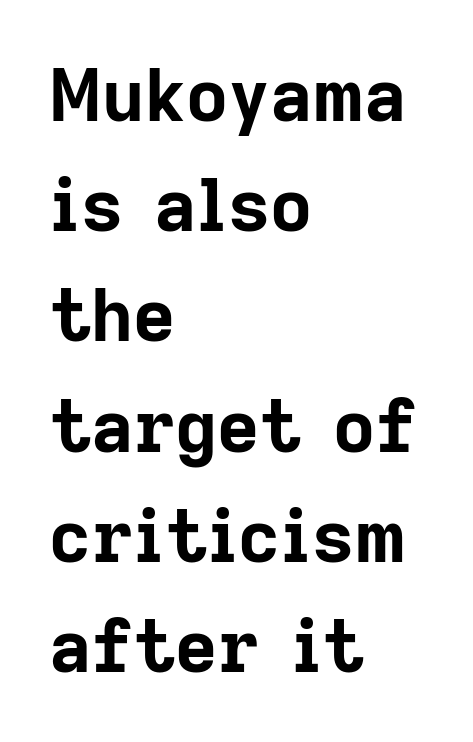
{"serif": "no", "italic": "no", "bold": "yes", "weight": "bold", "width": "normal", "stroke_contrast": "low", "x_height": "medium", "monospaced": "no", "underline": "no", "align": "left", "line_spacing": "normal", "line_spacing_ratio": 1.51, "letter_spacing": "normal", "letter_spacing_em": 0.0, "glyph_px": 73}
